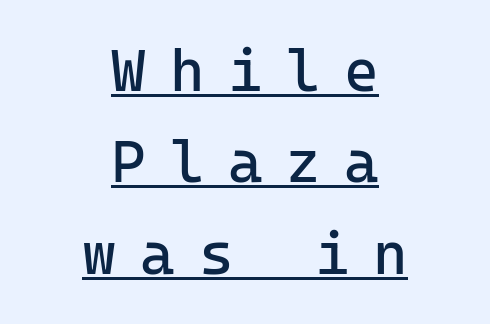
The image shows 59 px regular-weight sans-serif type, upright, monospaced; set centered, normal line spacing (1.55x), unusually wide letter spacing (+0.4 em), underlined; low stroke contrast and a medium x-height.
